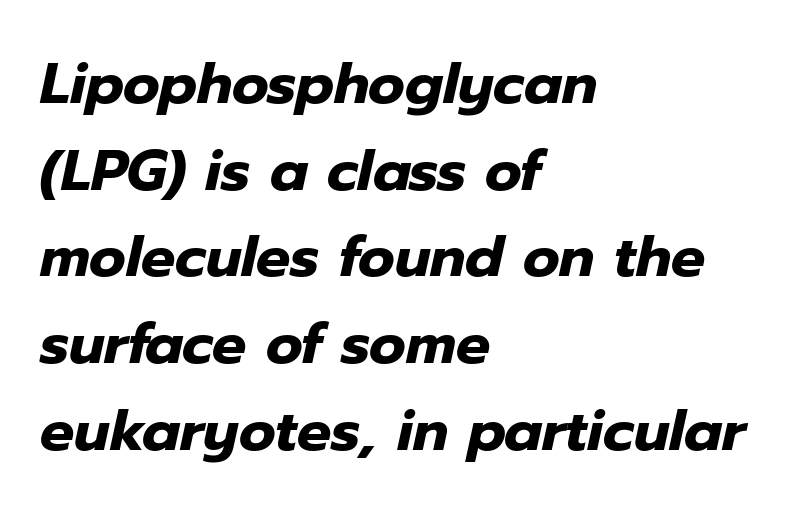
Q: Is the text bold? A: Yes.
Q: Is the text italic (slanted)? A: Yes, it leans right by about 12 degrees.
Q: Is the text underlined? A: No.
Q: How is the paragraph aligned? A: Left-aligned.
Q: Is the spacing between letters normal or unusually wide? A: Normal.
Q: Is the spacing between lines tight, normal or loose? A: Normal.
Q: Width (condensed, normal, or wide)? A: Normal.
Q: Stroke contrast? A: Low.
Q: x-height? A: Medium.
Q: Monospaced? A: No.
